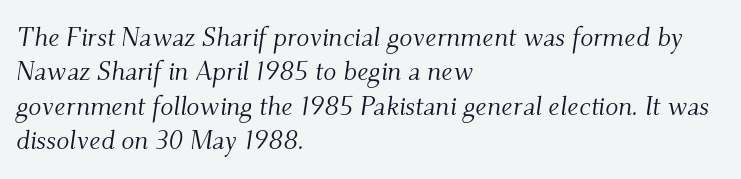
{"italic": "yes", "lean": "right", "slant_degrees": 9, "bold": "no", "underline": "no", "align": "left", "line_spacing": "normal", "line_spacing_ratio": 1.27, "letter_spacing": "normal", "letter_spacing_em": 0.0, "glyph_px": 27}
